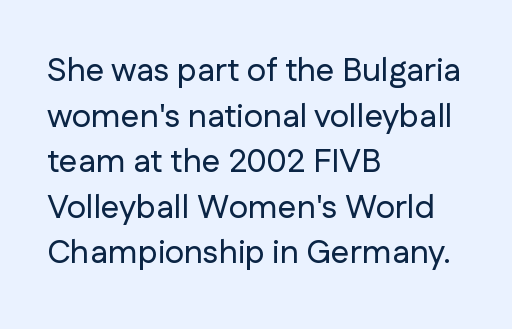
The designer went with a sans here, leaving each stem footless. The setting favours the left margin, as ordinary paragraphs usually do. Regular leading. You could not count columns in this text — the font is proportionally spaced.
